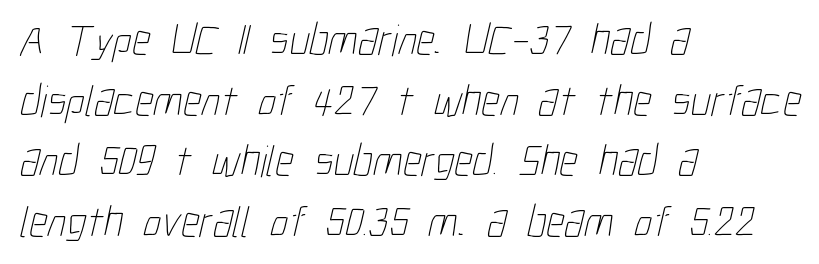
The paragraph shown leans on its left margin. Caption: standard tracking, unaltered. The face used here is proportionally spaced, like ordinary book or web type. Normally led — the rows are evenly, conventionally spaced.
